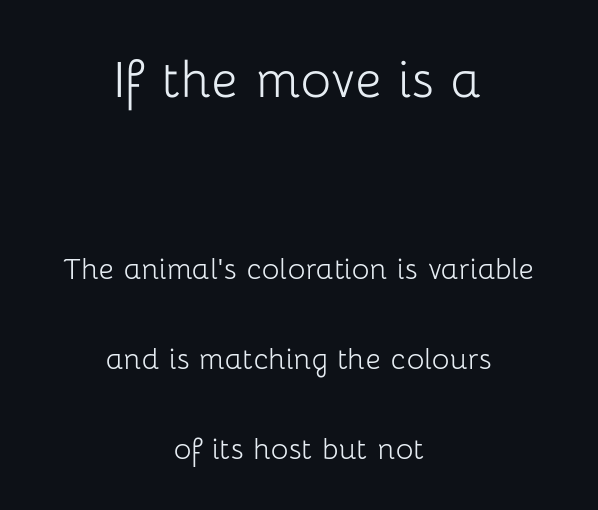
Descenders are the only things crossing below the line. Observe the absence of serifs on each vertical stroke in this sample. Nobody touched the tracking dial on this one. A student would notice the top passage is typeset larger than what follows.
